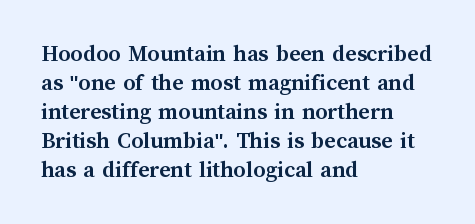
Q: Is the text bold? A: Yes.
Q: Is the text italic (slanted)? A: No, it is upright.
Q: Is the text underlined? A: No.
Q: How is the paragraph aligned? A: Left-aligned.
Q: Is the spacing between letters normal or unusually wide? A: Normal.
